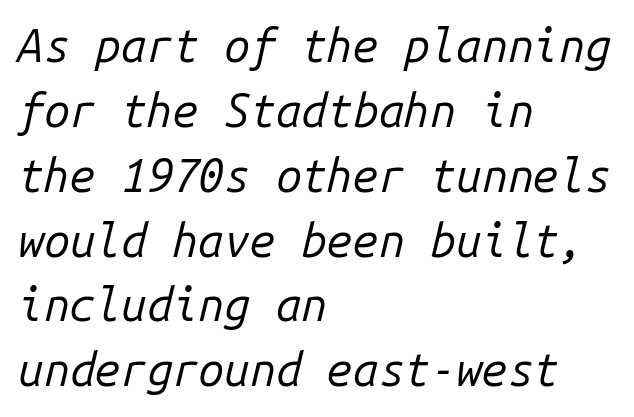
{"italic": "yes", "lean": "right", "slant_degrees": 14, "bold": "no", "weight": "regular", "width": "normal", "stroke_contrast": "low", "x_height": "medium", "monospaced": "yes", "underline": "no", "align": "left", "line_spacing": "normal", "line_spacing_ratio": 1.41, "letter_spacing": "normal", "letter_spacing_em": 0.0, "glyph_px": 46}
